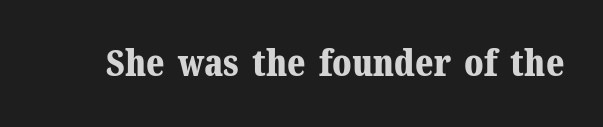
This sample has the flowing, uneven cadence of proportional lettering. These lines carry a lot of weight — the face is fully bold. The space beneath each line is pristine and unruled. Unlike a clean sans, this face finishes its strokes with serifs.
